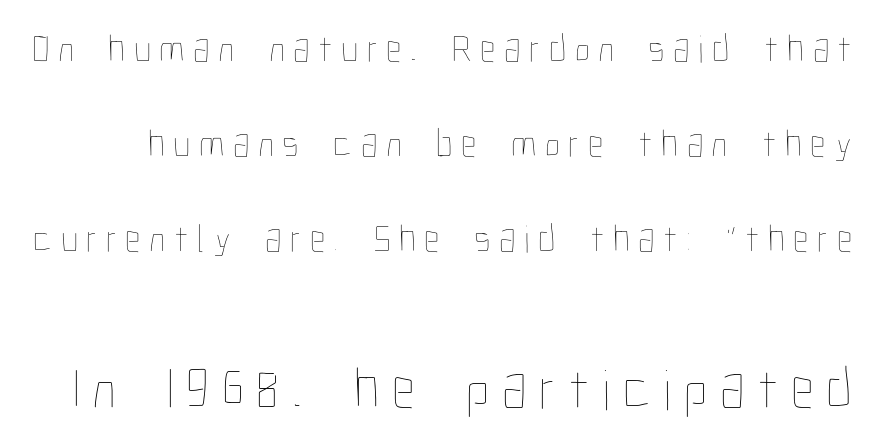
{"italic": "no", "bold": "no", "weight": "thin", "width": "condensed", "stroke_contrast": "low", "x_height": "medium", "monospaced": "no", "underline": "no", "line_spacing": "loose", "line_spacing_ratio": 2.43, "letter_spacing": "wide", "letter_spacing_em": 0.22, "larger_block": "second", "size_ratio": 1.49, "glyph_px": 58}
